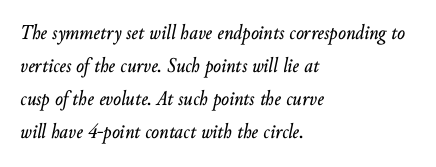
{"italic": "yes", "lean": "right", "slant_degrees": 10, "underline": "no", "align": "left", "line_spacing": "normal", "line_spacing_ratio": 1.57, "letter_spacing": "normal", "letter_spacing_em": 0.0, "glyph_px": 21}
